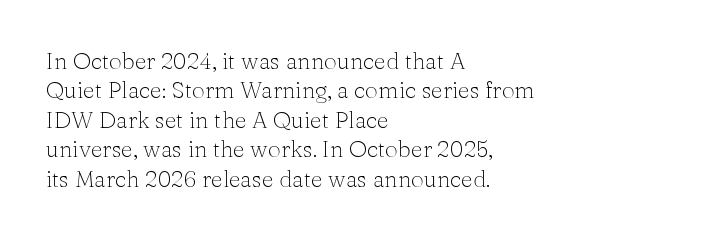
It's the straight-up-and-down kind of type. The face used here is rendered with its standard letterfit. The setting favours the left margin, as ordinary paragraphs usually do. This is not heavy type; no bold has been used. Interline gaps are of average width in this sample.
